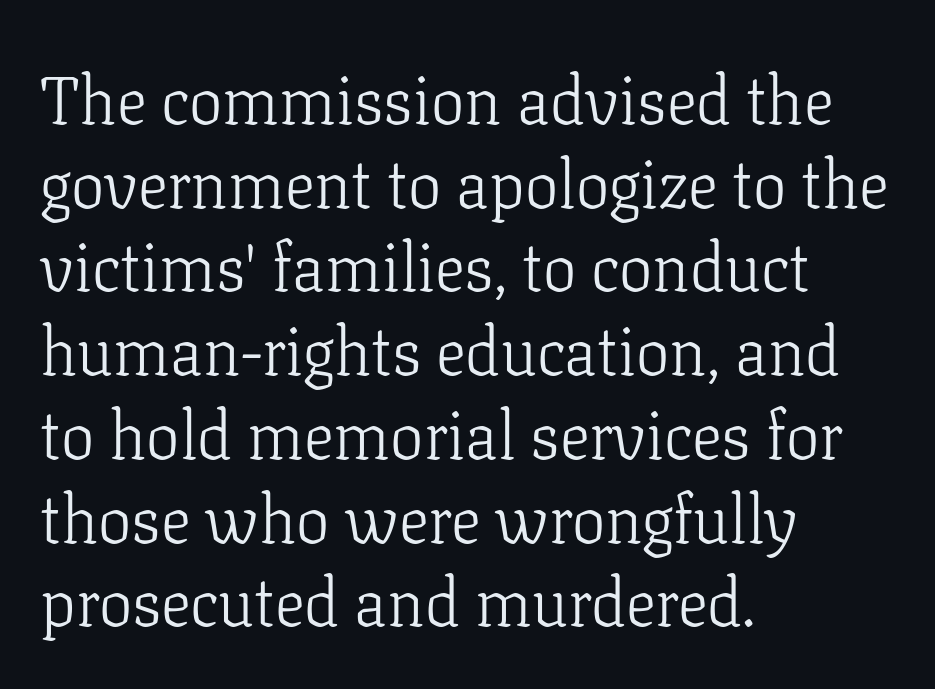
The image shows 67 px light serif type, upright; set left-aligned, normal line spacing (1.25x), normal letter spacing, not underlined; low stroke contrast and a medium x-height.
